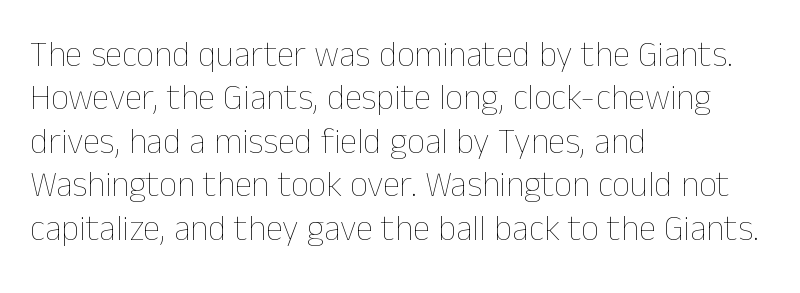
Q: Is the text bold? A: No.
Q: Is the text italic (slanted)? A: No, it is upright.
Q: Is the text underlined? A: No.
Q: How is the paragraph aligned? A: Left-aligned.
Q: Is the spacing between letters normal or unusually wide? A: Normal.
Q: Width (condensed, normal, or wide)? A: Normal.
Q: Stroke contrast? A: Low.
Q: x-height? A: Medium.
Q: Monospaced? A: No.
